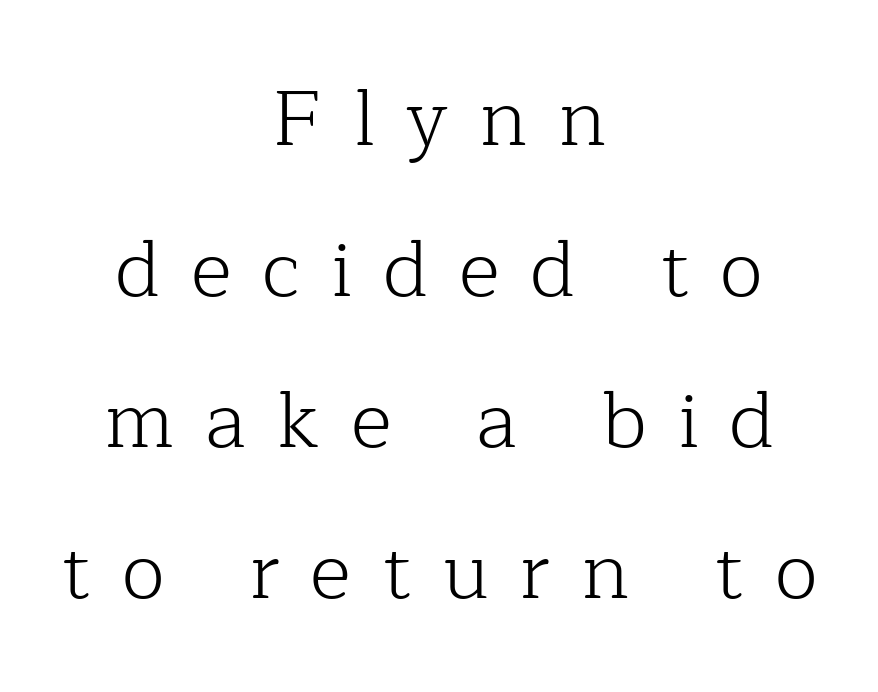
{"serif": "yes", "italic": "no", "bold": "no", "weight": "light", "width": "normal", "stroke_contrast": "low", "x_height": "medium", "monospaced": "no", "underline": "no", "align": "center", "line_spacing": "loose", "line_spacing_ratio": 1.91, "letter_spacing": "wide", "letter_spacing_em": 0.39, "glyph_px": 79}
